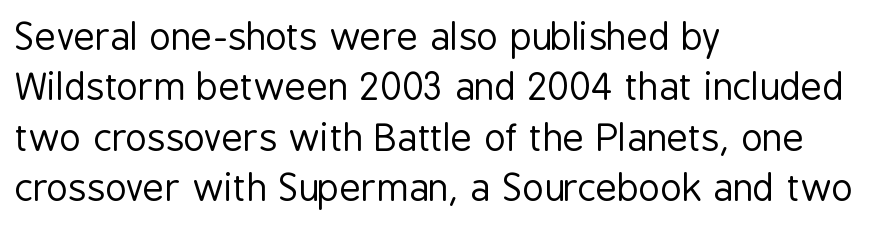
If you measured baseline to baseline, you'd find a middling distance. Descenders are the only things crossing below the line. The paragraph has a hard left edge and a soft right edge. Style check: upright. The typeface chosen for these lines omits serifs. Compared with typical body copy, the letter spacing here is the same.
